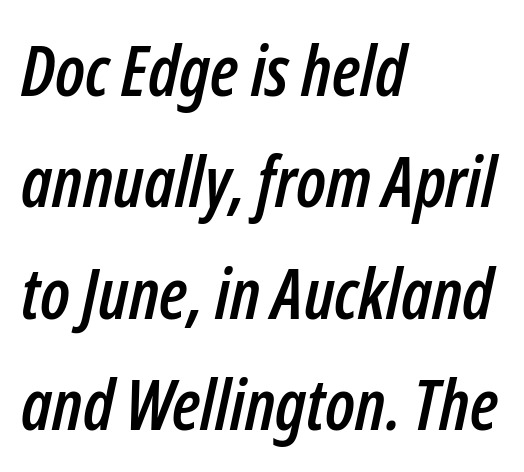
The image shows 70 px condensed type, italic (leaning right); set left-aligned, normal line spacing (1.59x), normal letter spacing, not underlined; low stroke contrast and a medium x-height.
